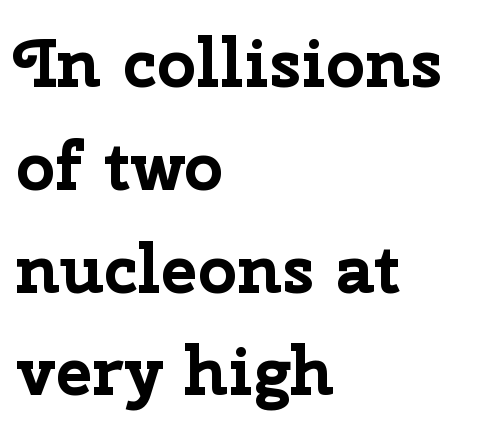
The image shows 69 px bold sans-serif type, upright; set left-aligned, normal line spacing (1.49x), normal letter spacing, not underlined; low stroke contrast and a medium x-height.
